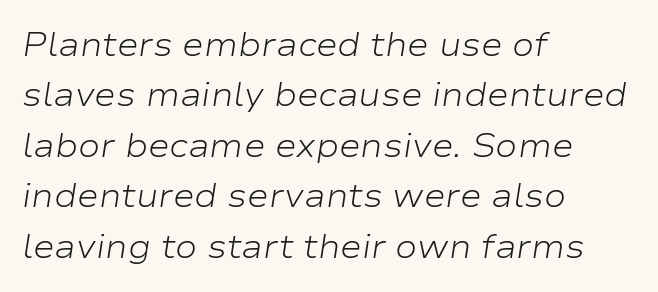
The image shows 33 px light, wide type, italic (leaning right); set left-aligned, normal line spacing (1.53x), normal letter spacing, not underlined; low stroke contrast and a medium x-height.
